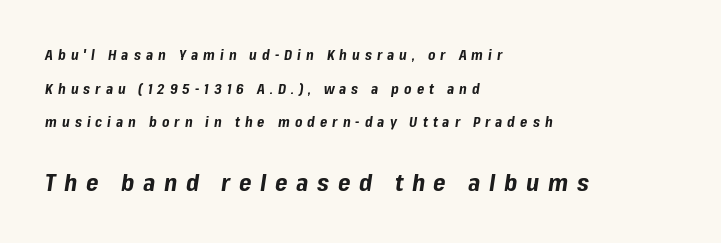
Compared with ordinary roman type, these characters are visibly tilted. All the whitespace from short lines collects on the right. The letters are spread apart with noticeably loose tracking. Check the space under the baseline: it is left empty. Heft: maximum for text — a bold. The following chunk of copy outweighs the initial chunk in type size.
